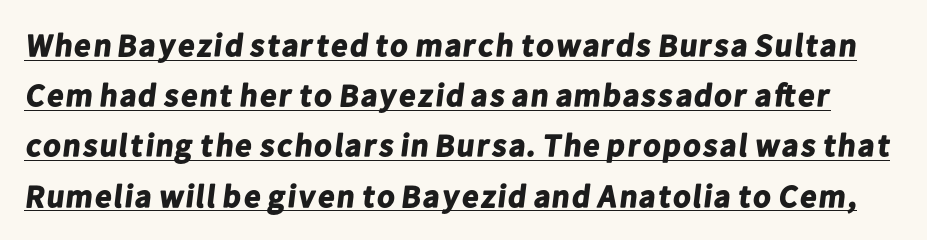
{"serif": "no", "bold": "yes", "weight": "bold", "width": "normal", "stroke_contrast": "low", "x_height": "medium", "monospaced": "no", "underline": "yes", "line_spacing": "normal", "line_spacing_ratio": 1.57, "letter_spacing": "normal", "letter_spacing_em": 0.0, "glyph_px": 32}
